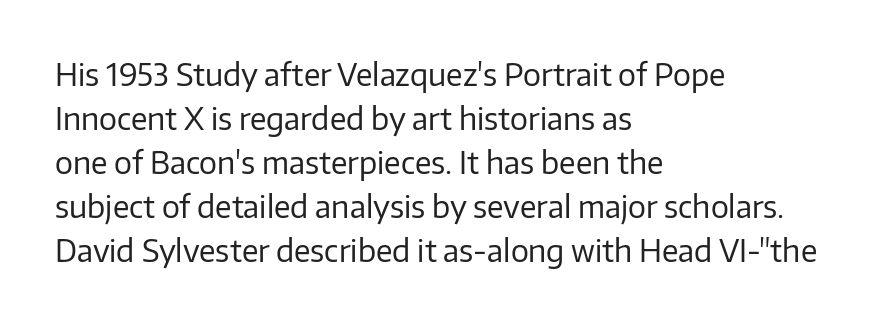
The cut favours lightness, reaching ordinary text weight at its darkest. These lines are rendered in a variable-pitch font. Short note: letters normally spaced. The area under the type is left untouched. The font family rendered here belongs to the sans-serif group.
